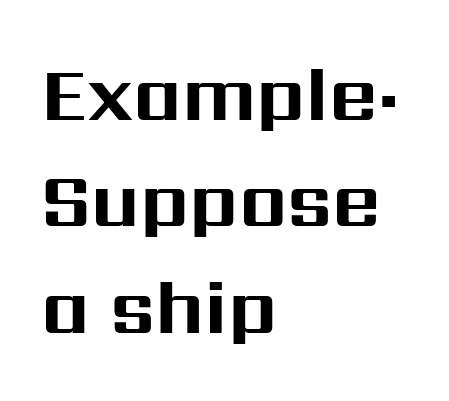
Q: Is the text bold? A: Yes.
Q: Is the text italic (slanted)? A: No, it is upright.
Q: Is the typeface a serif or a sans-serif typeface? A: Sans-serif.
Q: Is the text underlined? A: No.
Q: How is the paragraph aligned? A: Left-aligned.
Q: Is the spacing between letters normal or unusually wide? A: Normal.
Q: Is the spacing between lines tight, normal or loose? A: Normal.
Q: Width (condensed, normal, or wide)? A: Normal.
Q: Stroke contrast? A: Medium.
Q: x-height? A: Medium.
Q: Monospaced? A: No.
